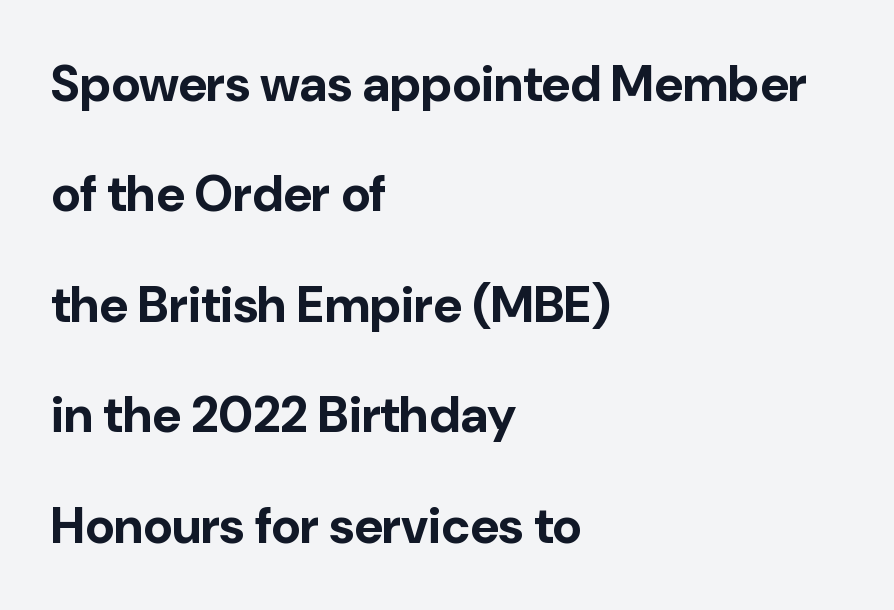
Q: Is the text bold? A: Yes.
Q: Is the text italic (slanted)? A: No, it is upright.
Q: Is the typeface a serif or a sans-serif typeface? A: Sans-serif.
Q: Is the text underlined? A: No.
Q: How is the paragraph aligned? A: Left-aligned.
Q: Is the spacing between letters normal or unusually wide? A: Normal.
Q: Is the spacing between lines tight, normal or loose? A: Loose.
Q: Width (condensed, normal, or wide)? A: Normal.
Q: Stroke contrast? A: Low.
Q: x-height? A: Medium.
Q: Monospaced? A: No.
